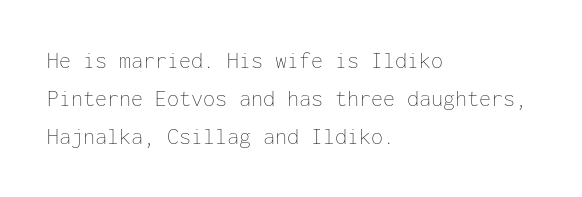
{"italic": "no", "bold": "no", "underline": "no", "align": "left", "line_spacing": "normal", "line_spacing_ratio": 1.59, "letter_spacing": "normal", "letter_spacing_em": 0.0, "glyph_px": 24}
